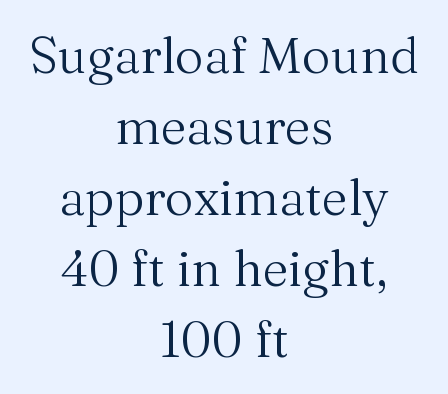
Q: Is the text bold? A: No.
Q: Is the text italic (slanted)? A: No, it is upright.
Q: Is the typeface a serif or a sans-serif typeface? A: Serif.
Q: Is the text underlined? A: No.
Q: How is the paragraph aligned? A: Centered.
Q: Is the spacing between letters normal or unusually wide? A: Normal.
Q: Is the spacing between lines tight, normal or loose? A: Normal.
Q: Width (condensed, normal, or wide)? A: Normal.
Q: Stroke contrast? A: Medium.
Q: x-height? A: Medium.
Q: Monospaced? A: No.
